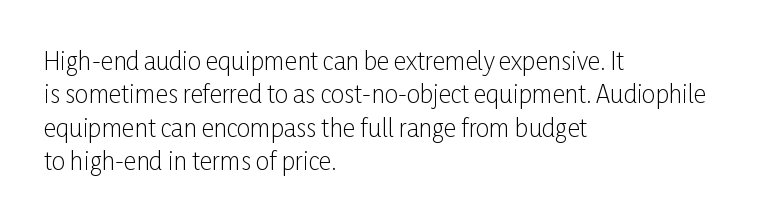
The letterforms sit at book weight or below. Posture: straight, roman, zero tilt. Tracking value appears to be zero — textbook default spacing. The passage shown stacks its lines at a standard gap. Is the block centered? No — it sits flush against the left margin. The foot of each line stays bare and open.
